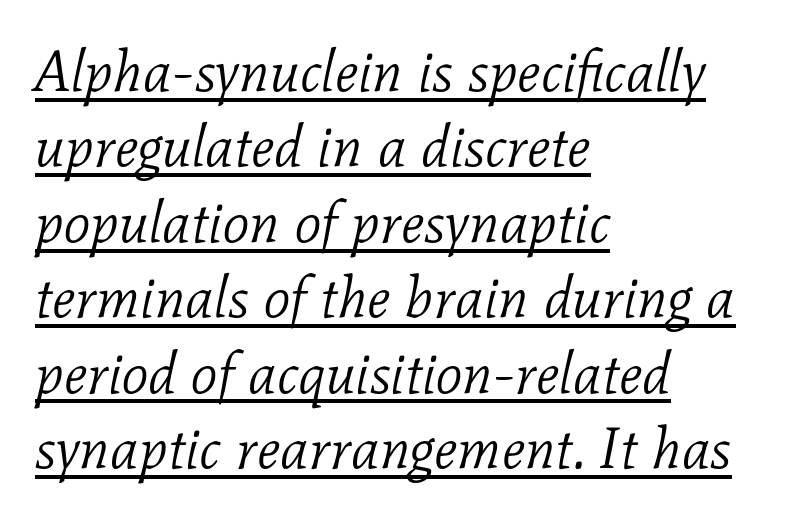
The image shows 58 px light serif type, italic (leaning right); set left-aligned, normal line spacing (1.3x), normal letter spacing, underlined; low stroke contrast and a medium x-height.
